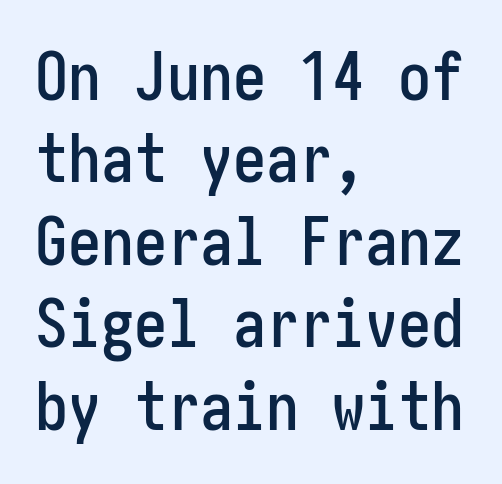
Q: Is the text italic (slanted)? A: No, it is upright.
Q: Is the typeface a serif or a sans-serif typeface? A: Sans-serif.
Q: Is the text underlined? A: No.
Q: How is the paragraph aligned? A: Left-aligned.
Q: Is the spacing between letters normal or unusually wide? A: Normal.
Q: Is the spacing between lines tight, normal or loose? A: Normal.
Q: Width (condensed, normal, or wide)? A: Condensed.
Q: Stroke contrast? A: Low.
Q: x-height? A: Medium.
